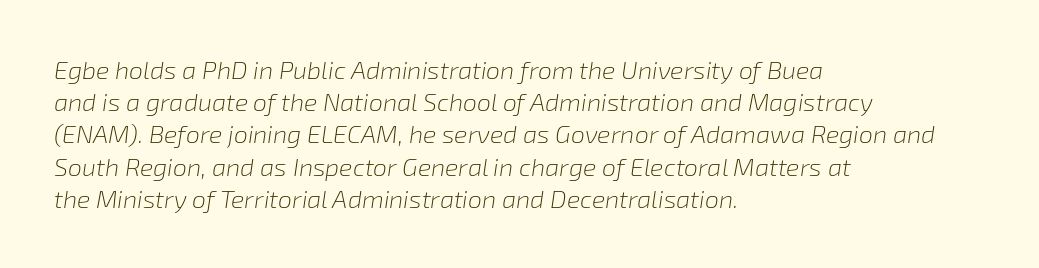
Tall strokes in this sample are angled rather than plumb. Nothing heavy about these letters — not bold at all. Horizontally, the lines are justified to the leading edge only. Each row of text sits above clean, open space.
